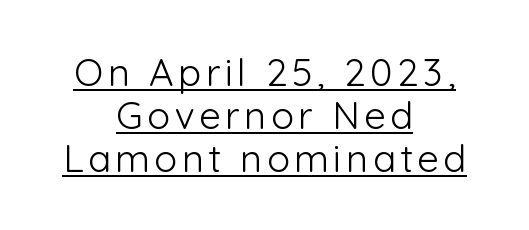
{"serif": "no", "italic": "no", "bold": "no", "weight": "light", "width": "normal", "stroke_contrast": "low", "x_height": "medium", "monospaced": "no", "underline": "yes", "align": "center", "line_spacing": "tight", "line_spacing_ratio": 1.13, "glyph_px": 38}
